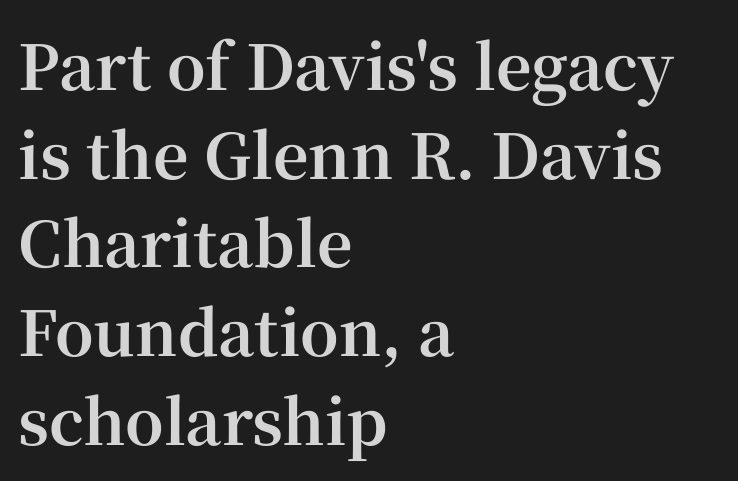
The image shows 62 px bold serif type, upright; set left-aligned, normal line spacing (1.43x), normal letter spacing, not underlined; high stroke contrast and a medium x-height.
